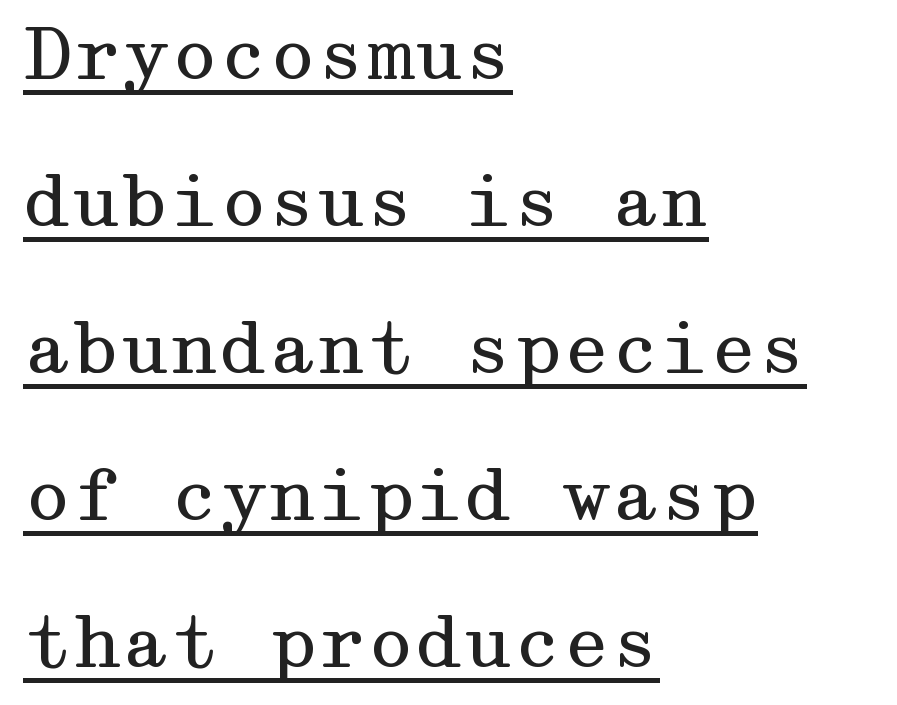
Posture: straight, roman, zero tilt. The face used here appears with an underline applied. In terms of letterform style, serifs are clearly present. The lines are quadded left. Tracking value appears to be zero — textbook default spacing. A light-to-regular cut is what we see here.
